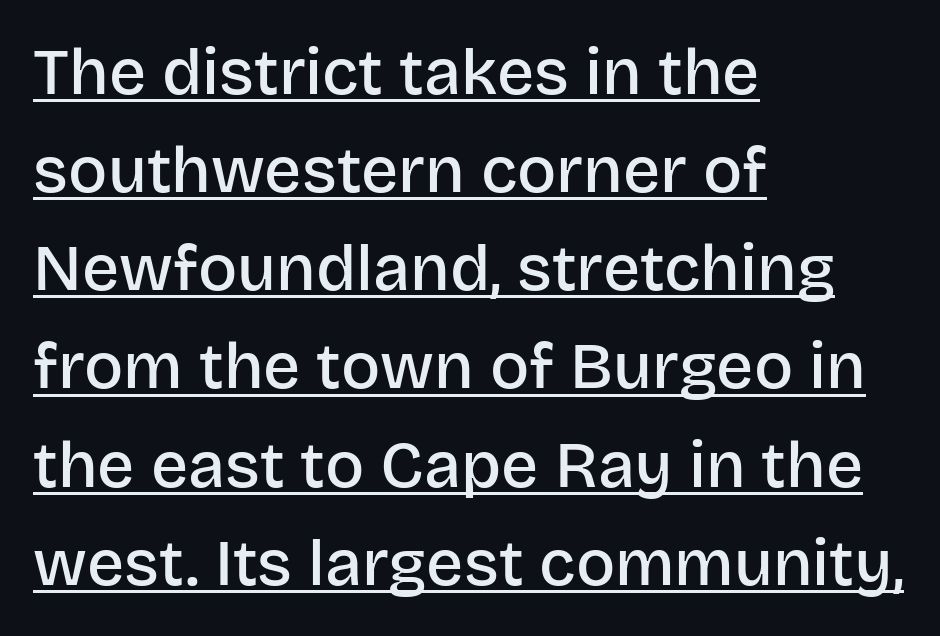
The image shows 65 px semibold sans-serif type, upright; set left-aligned, normal line spacing (1.51x), normal letter spacing, underlined; low stroke contrast and a large x-height.
